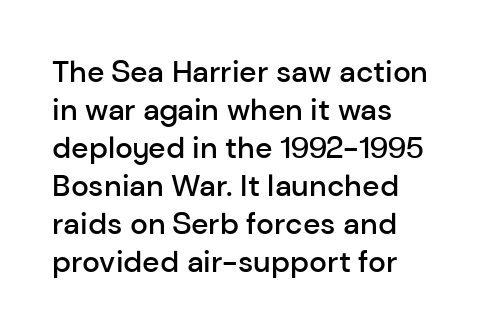
A roman cut, with each character standing at attention. In terms of weight, the rendering is demibold, just under bold. Each new line begins a customary step beneath the previous one. Inter-character spacing is left at the font's built-in metrics. Character widths vary here, with narrow letters taking less room than wide ones.
